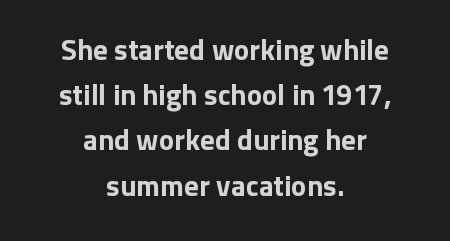
Are there feet on the stems? There aren't — it's a sans. Proportional: the letters do not fall into vertical columns. The type is set solid horizontally, with unmodified tracking. Vertically, the passage feels balanced, rows spaced as you'd expect.
